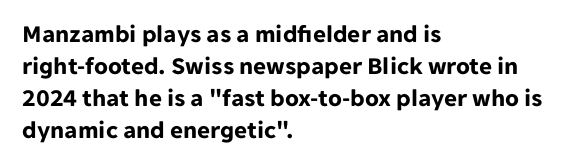
{"italic": "no", "bold": "yes", "underline": "no", "align": "left", "line_spacing": "normal", "line_spacing_ratio": 1.28, "letter_spacing": "normal", "letter_spacing_em": 0.0, "glyph_px": 25}
